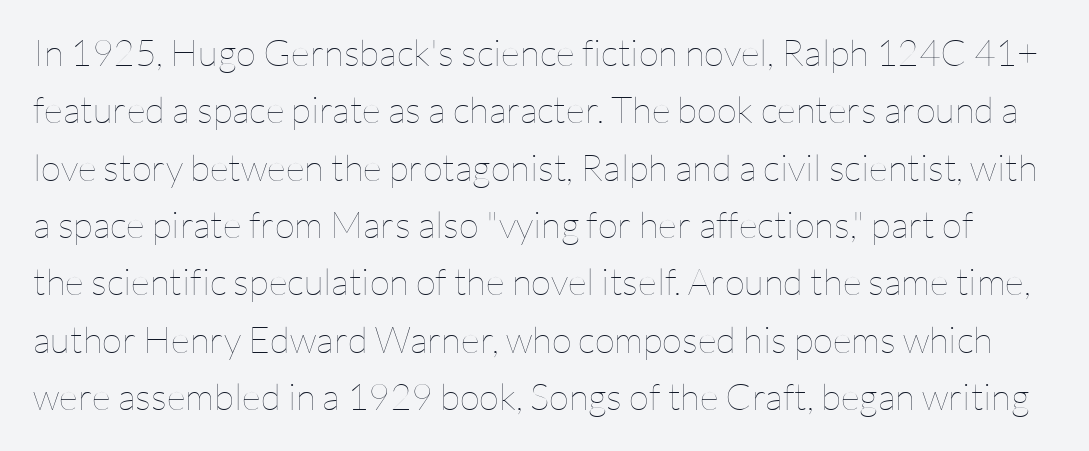
Looks like regular typesetting: each glyph gets only the width it needs. In terms of letterspacing, this is plain default setting. The letters stand straight up with perfectly vertical stems. Line spacing here is normal.
